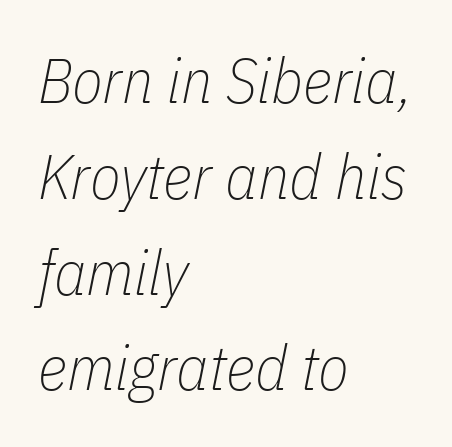
Q: Is the text bold? A: No.
Q: Is the text italic (slanted)? A: Yes, it leans right by about 11 degrees.
Q: Is the text underlined? A: No.
Q: How is the paragraph aligned? A: Left-aligned.
Q: Is the spacing between letters normal or unusually wide? A: Normal.
Q: Is the spacing between lines tight, normal or loose? A: Normal.
Q: Width (condensed, normal, or wide)? A: Condensed.
Q: Stroke contrast? A: Low.
Q: x-height? A: Medium.
Q: Monospaced? A: No.
